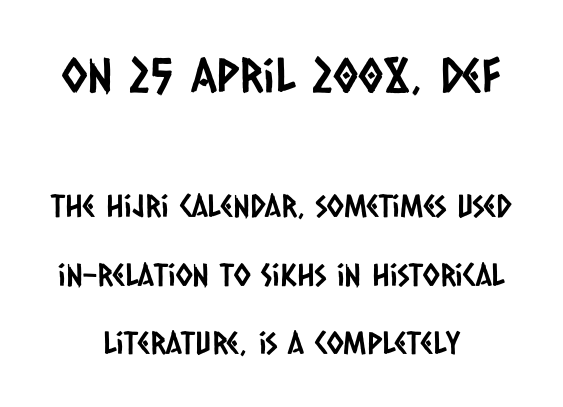
Q: Is the typeface a serif or a sans-serif typeface? A: Sans-serif.
Q: Is the text underlined? A: No.
Q: How is the paragraph aligned? A: Centered.
Q: Is the spacing between letters normal or unusually wide? A: Normal.
Q: Is the spacing between lines tight, normal or loose? A: Loose.
Q: Which block of text is set in a larger size, the first (top) or the second (bottom)? A: The first (top) one.
Q: Width (condensed, normal, or wide)? A: Condensed.
Q: Stroke contrast? A: Low.
Q: x-height? A: Large.
Q: Monospaced? A: No.
